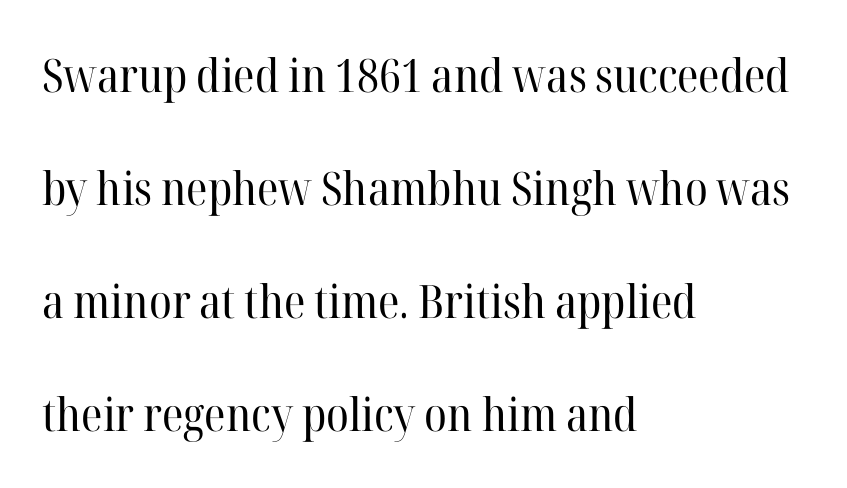
The image shows 46 px regular-weight serif type, upright; set left-aligned, loose line spacing (2.46x), normal letter spacing, not underlined; high stroke contrast and a medium x-height.
